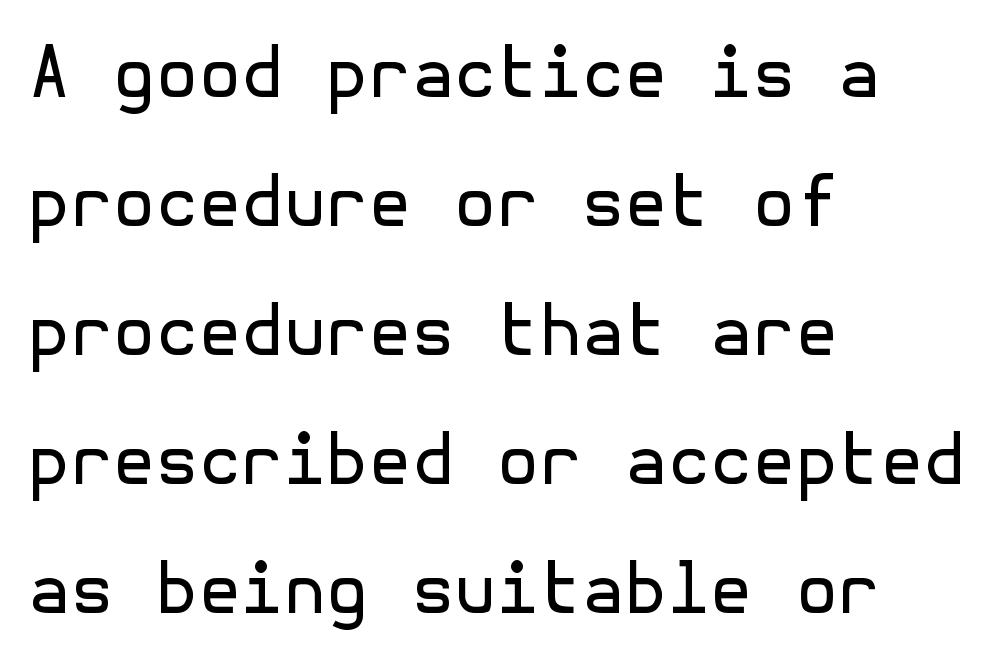
Heaviness? Minimal to ordinary, like unemphasized prose. Students, note that the glyphs here touch the page at normal intervals. Bare-footed words on every line. Is the block centered? No — it sits flush against the left margin.
